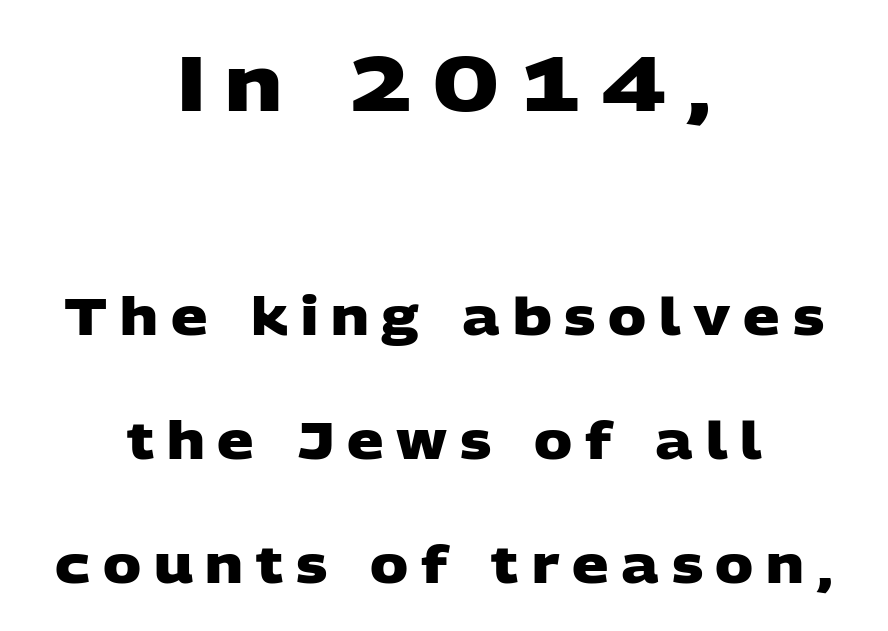
In terms of weight, the rendering is a true, heavy bold. Think of a printed novel: that variable character pitch is what you see here. Rule under the text: the space is simply empty. The passage shown begins with its larger block and ends with its smaller one.
